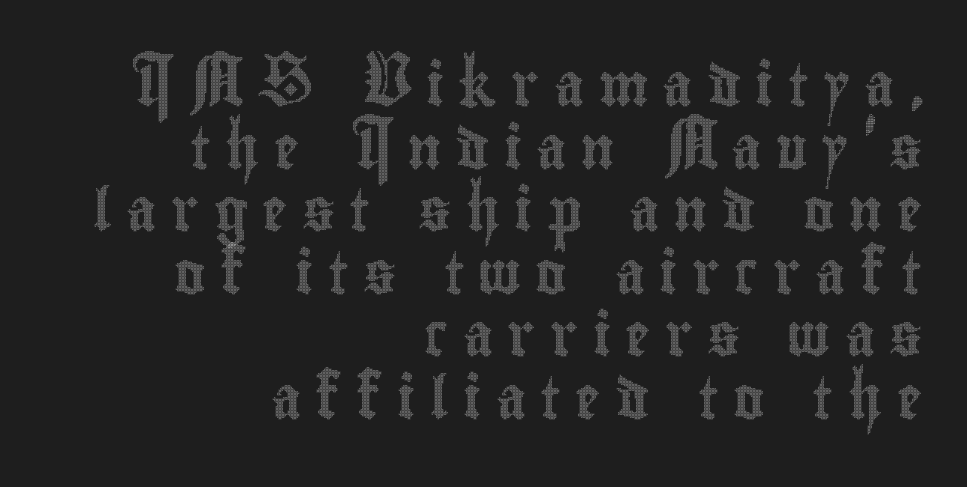
{"italic": "no", "width": "condensed", "x_height": "small", "monospaced": "no", "underline": "no", "align": "right", "line_spacing": "normal", "line_spacing_ratio": 1.49, "letter_spacing": "wide", "letter_spacing_em": 0.34, "glyph_px": 42}
